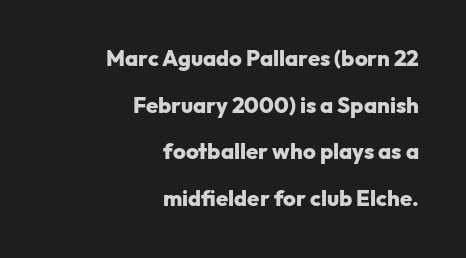
Q: Is the text bold? A: Yes.
Q: Is the text italic (slanted)? A: No, it is upright.
Q: Is the text underlined? A: No.
Q: How is the paragraph aligned? A: Right-aligned.
Q: Is the spacing between letters normal or unusually wide? A: Normal.
Q: Is the spacing between lines tight, normal or loose? A: Loose.
